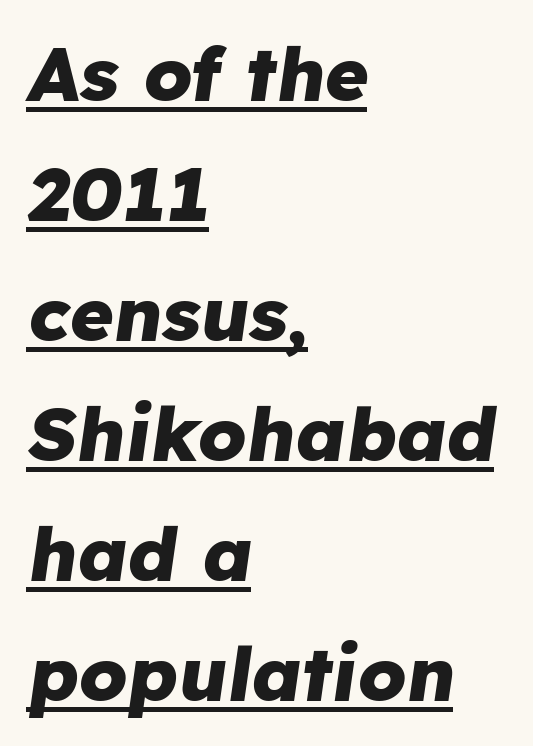
If you measured baseline to baseline, you'd find a middling distance. The passage shown has conventional tracking throughout. A typesetter would mark this as italic. Caption: lettering with a line underneath. Compared with a centered layout, this one pins lines to the left instead.
